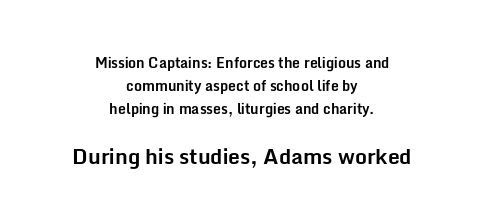
Heavy-handed strokes throughout: this text is bold. Whoever set this chose a conventional vertical rhythm. Quick note: not italic, upright. The string is rendered with underlining switched off. Leftover space on each line is divided equally before and after the words. The later block is typeset at a bigger size than the earlier block.
